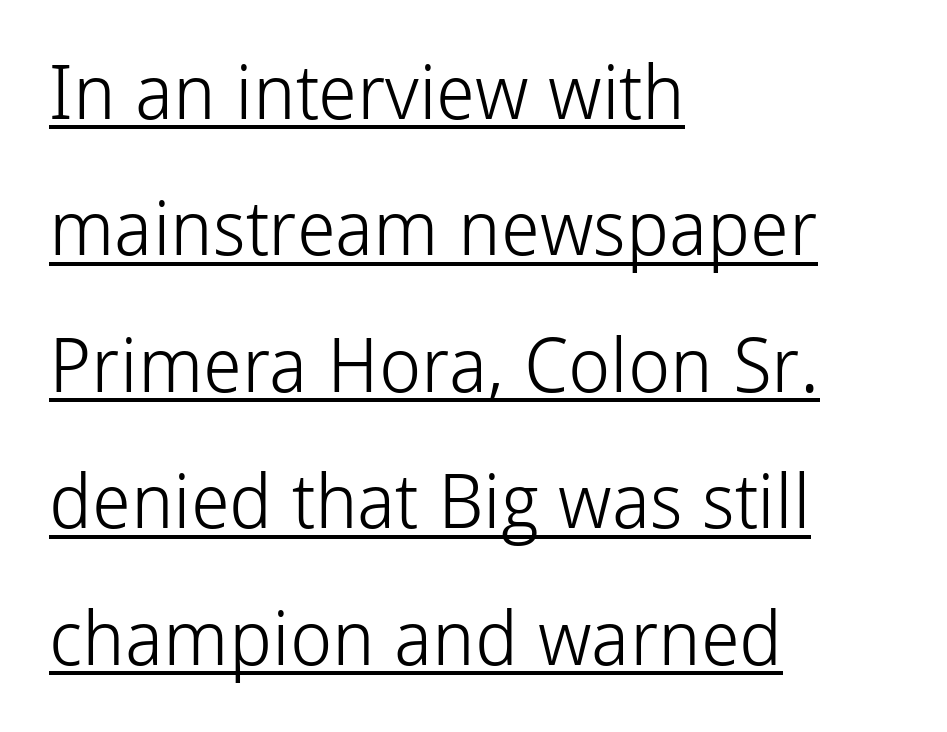
Q: Is the text bold? A: No.
Q: Is the text italic (slanted)? A: No, it is upright.
Q: Is the typeface a serif or a sans-serif typeface? A: Sans-serif.
Q: Is the text underlined? A: Yes.
Q: How is the paragraph aligned? A: Left-aligned.
Q: Is the spacing between letters normal or unusually wide? A: Normal.
Q: Width (condensed, normal, or wide)? A: Normal.
Q: Stroke contrast? A: Low.
Q: x-height? A: Medium.
Q: Monospaced? A: No.
